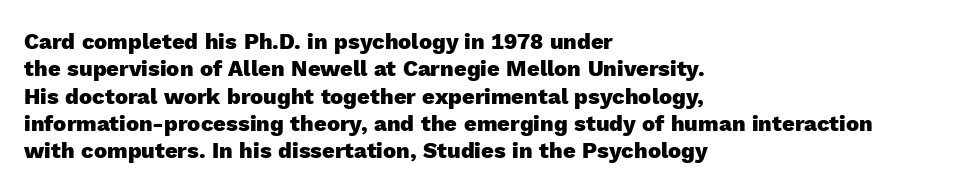
Chunky letters — that's bold for sure. Caption: standard tracking, unaltered. Descenders are the only things crossing below the line. Typeset ragged right — the left edge is the straight one. The letters stand upright; this is a roman face.
